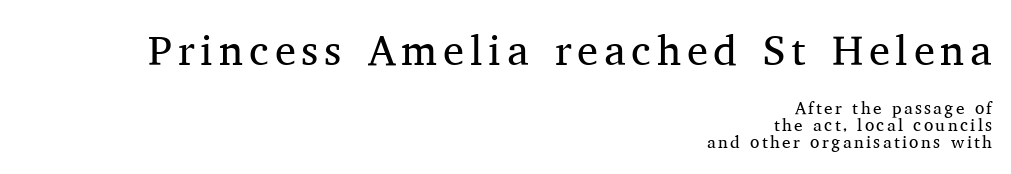
The image shows 42 px regular-weight serif type, upright; set right-aligned, tight line spacing (1.0x), not underlined; the first (top) block is 2.47x larger; medium stroke contrast and a medium x-height.
